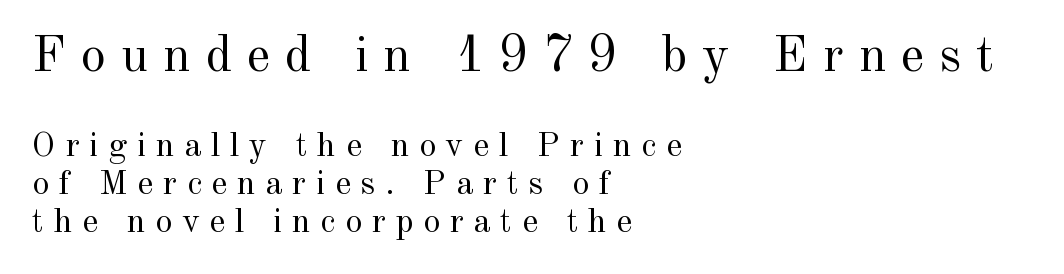
These lines are rendered in a variable-pitch font. Examine the stroke ends and you'll spot serifs. Short note: letters widely spaced. Stroke mass is kept to a normal reading level or below. This layout puts the oversized block above and the modest block below.
